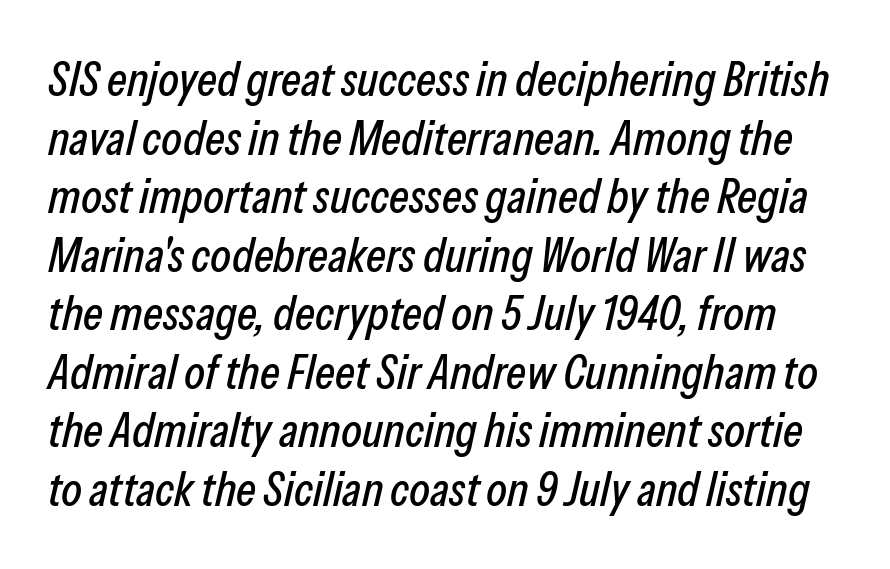
{"italic": "yes", "lean": "right", "slant_degrees": 13, "width": "condensed", "stroke_contrast": "low", "x_height": "medium", "monospaced": "no", "underline": "no", "line_spacing_ratio": 1.22, "letter_spacing": "normal", "letter_spacing_em": 0.0, "glyph_px": 48}
